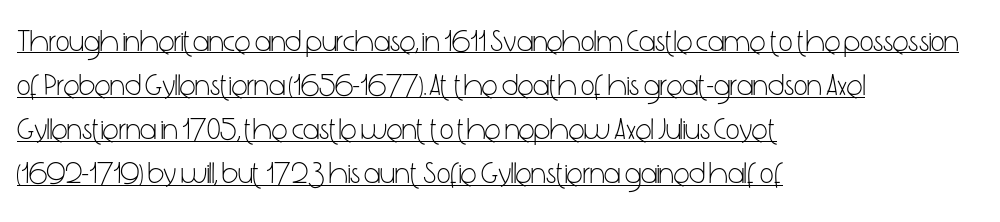
Q: Is the text bold? A: No.
Q: Is the text italic (slanted)? A: No, it is upright.
Q: Is the typeface a serif or a sans-serif typeface? A: Sans-serif.
Q: Is the text underlined? A: Yes.
Q: How is the paragraph aligned? A: Left-aligned.
Q: Is the spacing between letters normal or unusually wide? A: Normal.
Q: Is the spacing between lines tight, normal or loose? A: Normal.
Q: Width (condensed, normal, or wide)? A: Condensed.
Q: Stroke contrast? A: Low.
Q: x-height? A: Medium.
Q: Monospaced? A: No.
